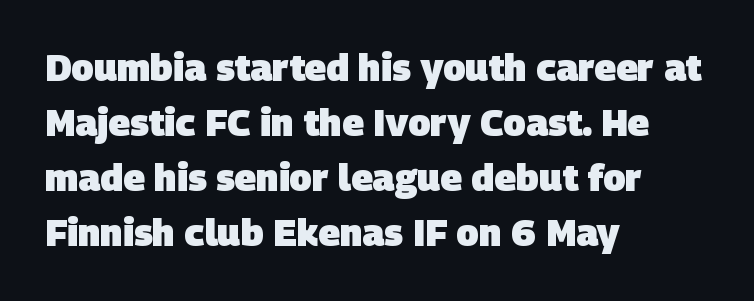
Q: Is the text bold? A: Yes.
Q: Is the typeface a serif or a sans-serif typeface? A: Sans-serif.
Q: Is the text underlined? A: No.
Q: How is the paragraph aligned? A: Left-aligned.
Q: Is the spacing between letters normal or unusually wide? A: Normal.
Q: Is the spacing between lines tight, normal or loose? A: Normal.
Q: Width (condensed, normal, or wide)? A: Normal.
Q: Stroke contrast? A: Low.
Q: x-height? A: Large.
Q: Monospaced? A: No.
